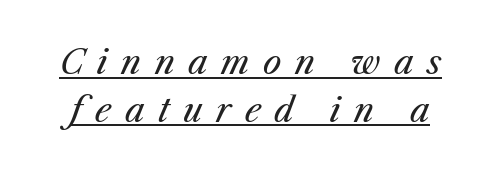
{"italic": "yes", "lean": "right", "slant_degrees": 23, "bold": "no", "weight": "regular", "width": "normal", "stroke_contrast": "medium", "x_height": "medium", "monospaced": "no", "underline": "yes", "line_spacing": "normal", "line_spacing_ratio": 1.45, "letter_spacing": "wide", "letter_spacing_em": 0.41, "glyph_px": 33}
